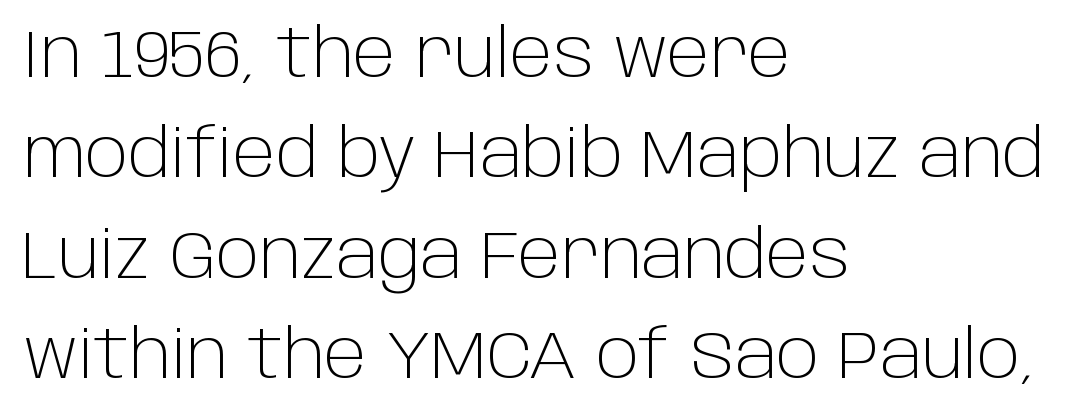
{"serif": "no", "italic": "no", "bold": "no", "weight": "light", "width": "normal", "stroke_contrast": "low", "x_height": "large", "monospaced": "no", "underline": "no", "align": "left", "line_spacing": "normal", "line_spacing_ratio": 1.5, "letter_spacing": "normal", "letter_spacing_em": 0.0, "glyph_px": 67}
